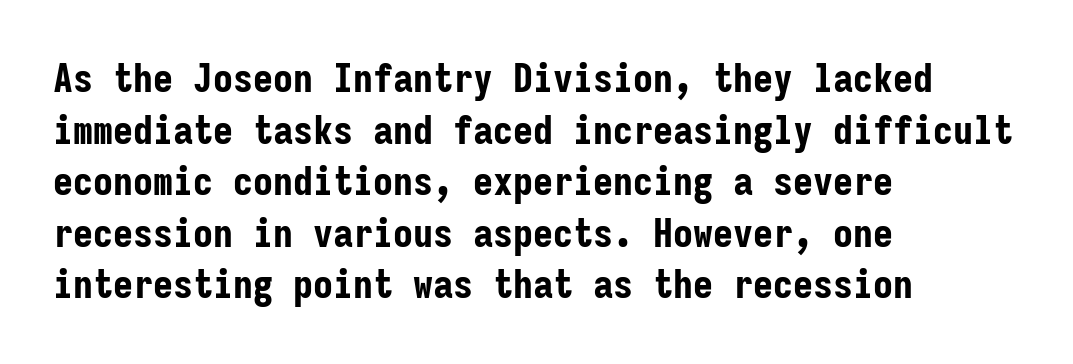
{"serif": "no", "italic": "no", "bold": "yes", "weight": "bold", "width": "condensed", "stroke_contrast": "low", "x_height": "medium", "monospaced": "yes", "underline": "no", "align": "left", "line_spacing": "normal", "line_spacing_ratio": 1.29, "letter_spacing": "normal", "letter_spacing_em": 0.0, "glyph_px": 40}
